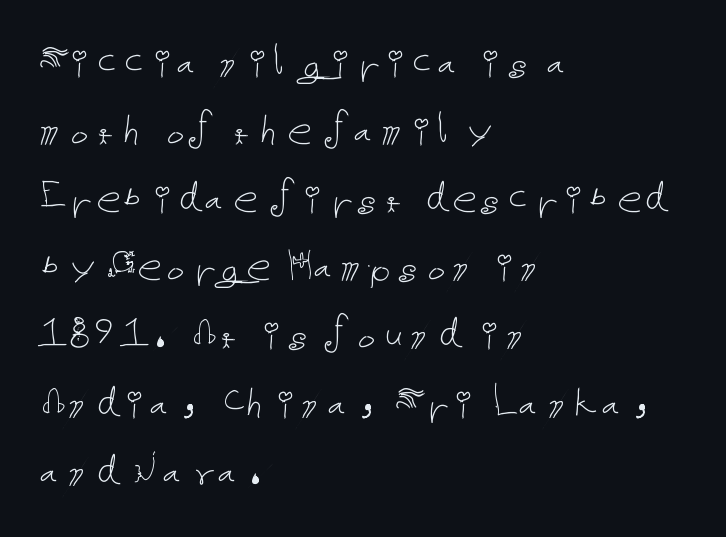
{"italic": "no", "bold": "no", "weight": "thin", "width": "normal", "stroke_contrast": "low", "x_height": "medium", "underline": "no", "align": "left", "line_spacing": "normal", "line_spacing_ratio": 1.39, "letter_spacing": "normal", "letter_spacing_em": 0.0, "glyph_px": 49}
